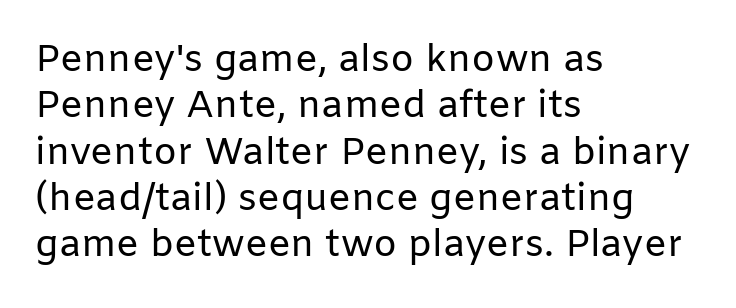
The image shows 38 px regular-weight sans-serif type, upright; set left-aligned, line spacing 1.22x, normal letter spacing, not underlined; low stroke contrast and a medium x-height.
